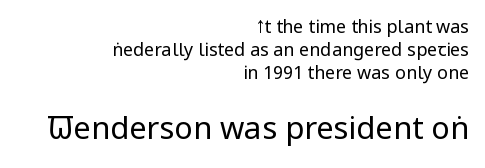
The image shows 31 px regular-weight, condensed sans-serif type, upright; set right-aligned, normal line spacing (1.28x), normal letter spacing, not underlined; the second (bottom) block is 1.72x larger; low stroke contrast and a large x-height.
